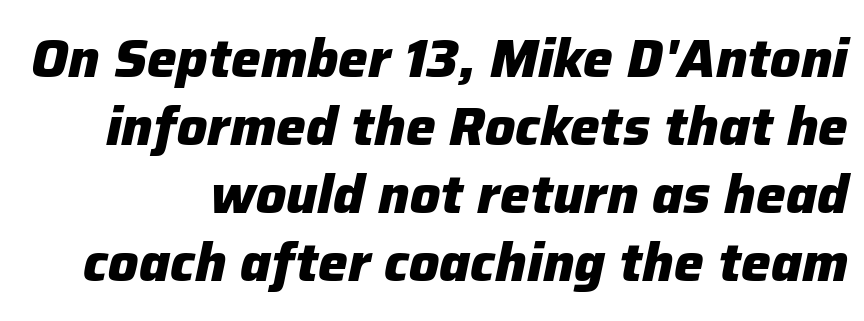
Q: Is the text bold? A: Yes.
Q: Is the text italic (slanted)? A: Yes, it leans right by about 12 degrees.
Q: Is the text underlined? A: No.
Q: Is the spacing between letters normal or unusually wide? A: Normal.
Q: Is the spacing between lines tight, normal or loose? A: Normal.
Q: Width (condensed, normal, or wide)? A: Normal.
Q: Stroke contrast? A: Low.
Q: x-height? A: Medium.
Q: Monospaced? A: No.
